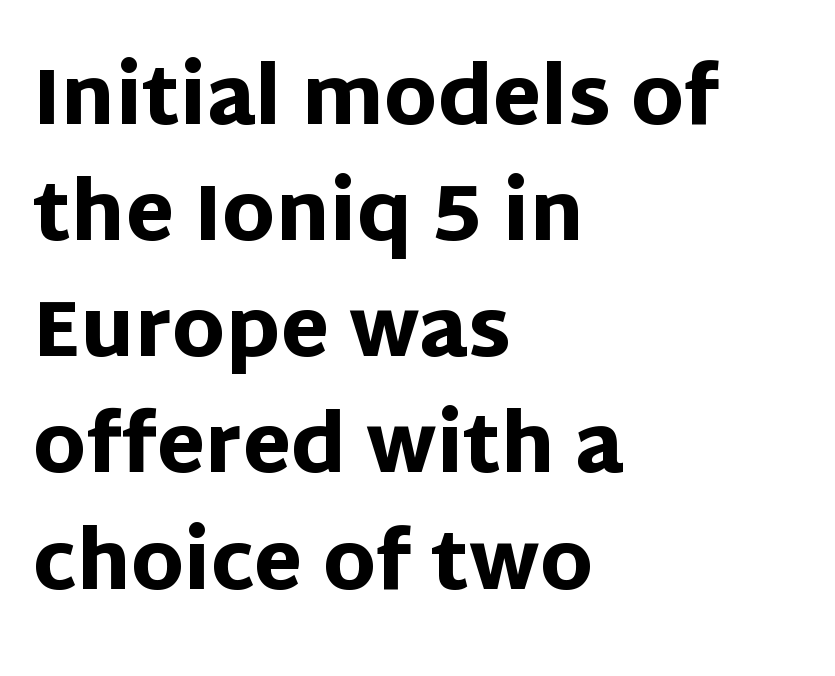
A normal amount of white space separates one row of letters from the next. One-word summary of the alignment: left. Tall strokes in this sample are plumb rather than angled. Weight: bold. The font family rendered here belongs to the sans-serif group.
